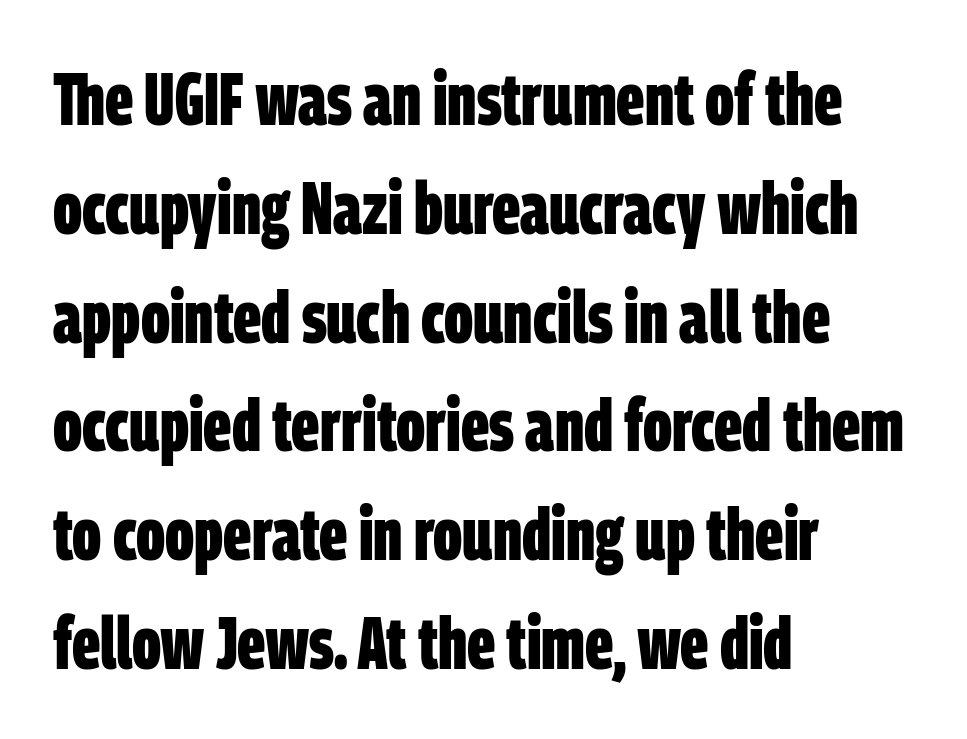
The string is rendered with underlining switched off. There is no visible air inserted between adjacent glyphs. The setting favours the left margin, as ordinary paragraphs usually do. Thick stems and heavy bowls — unmistakably bold. The face used here is proportionally spaced, like ordinary book or web type.
